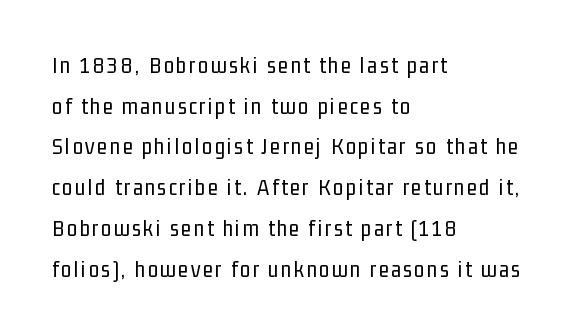
{"italic": "no", "bold": "no", "underline": "no", "align": "left", "line_spacing_ratio": 1.77, "glyph_px": 23}
